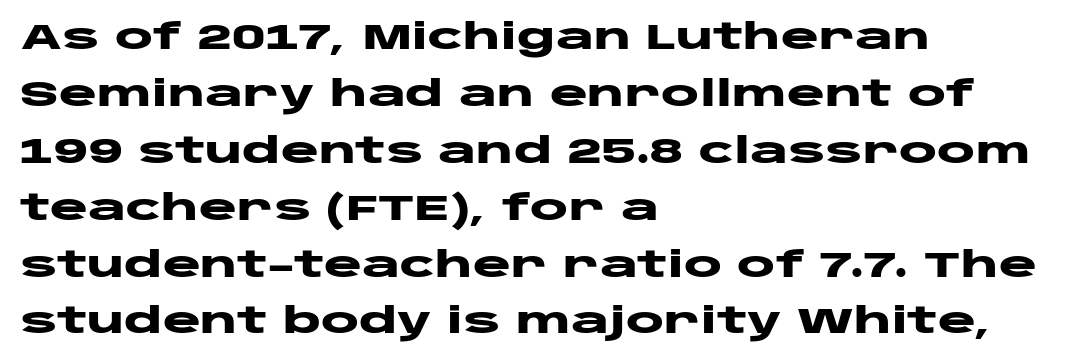
The image shows 36 px heavy, wide sans-serif type, upright; set left-aligned, normal line spacing (1.58x), normal letter spacing, not underlined; low stroke contrast and a large x-height.
